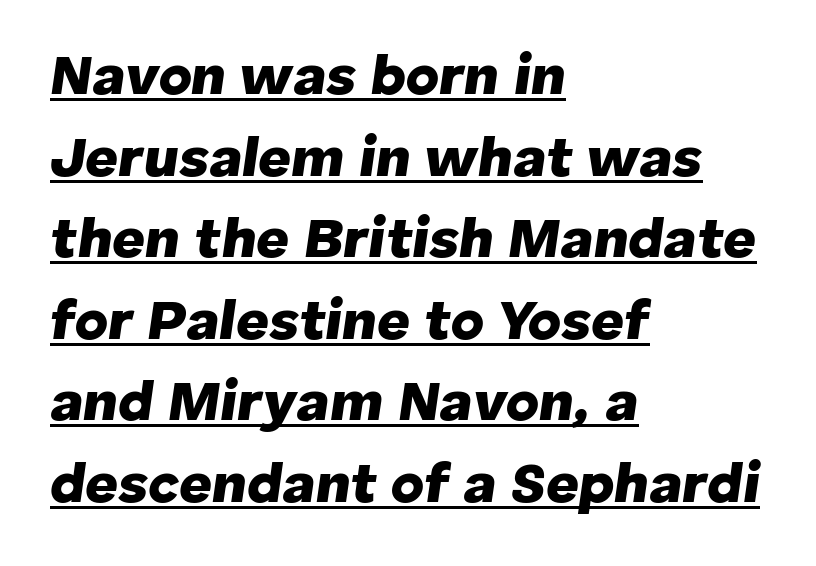
Q: Is the text bold? A: Yes.
Q: Is the text italic (slanted)? A: Yes, it leans right by about 8 degrees.
Q: Is the text underlined? A: Yes.
Q: How is the paragraph aligned? A: Left-aligned.
Q: Is the spacing between letters normal or unusually wide? A: Normal.
Q: Is the spacing between lines tight, normal or loose? A: Normal.
Q: Width (condensed, normal, or wide)? A: Normal.
Q: Stroke contrast? A: Low.
Q: x-height? A: Medium.
Q: Monospaced? A: No.
